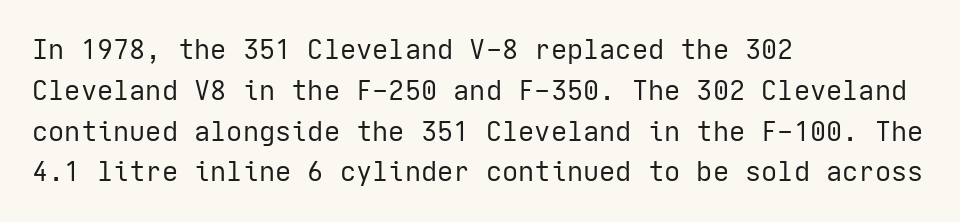
{"italic": "no", "bold": "no", "underline": "no", "align": "left", "line_spacing": "normal", "line_spacing_ratio": 1.51, "letter_spacing": "normal", "letter_spacing_em": 0.0, "glyph_px": 27}
